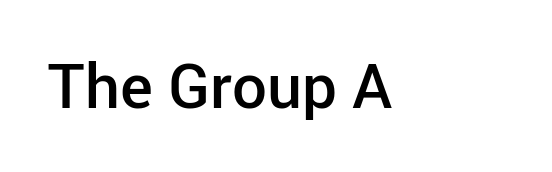
{"serif": "no", "italic": "no", "bold": "semi", "weight": "semibold", "width": "normal", "stroke_contrast": "low", "x_height": "medium", "monospaced": "no", "underline": "no", "letter_spacing": "normal", "letter_spacing_em": 0.0, "glyph_px": 62}
